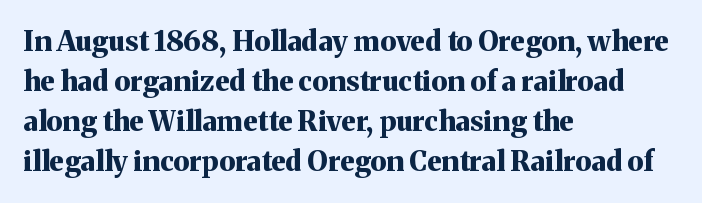
The image shows 28 px bold serif type, upright; set left-aligned, normal line spacing (1.43x), normal letter spacing, not underlined; medium stroke contrast and a medium x-height.
